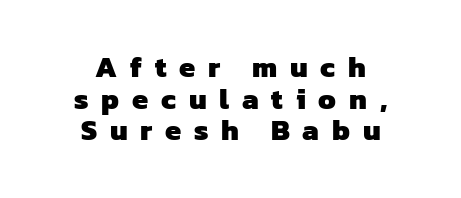
The image shows 29 px heavy sans-serif type; set centered, tight line spacing (1.09x), unusually wide letter spacing (+0.44 em), not underlined; low stroke contrast and a medium x-height.
